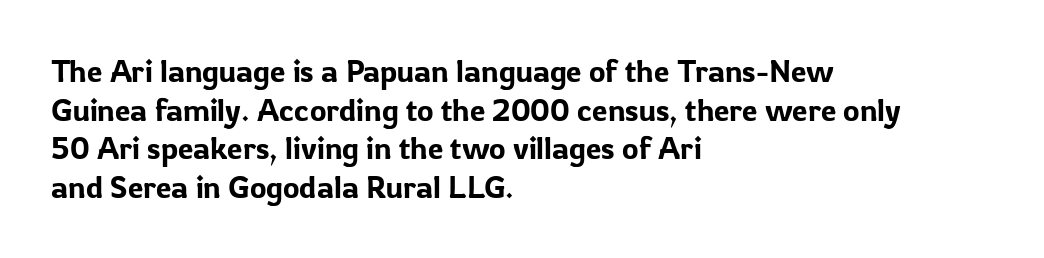
Characters remain perfectly vertical along every line. The foot of each line stays bare and open. Is the letter spacing exaggerated? No — it looks like the ordinary default. Horizontal alignment here is leftward, the default for most running prose. The designer left line spacing at the default.
